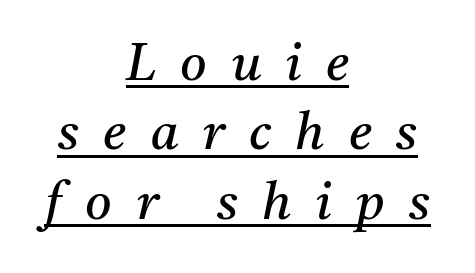
Q: Is the text bold? A: No.
Q: Is the text italic (slanted)? A: Yes, it leans right by about 11 degrees.
Q: Is the typeface a serif or a sans-serif typeface? A: Serif.
Q: Is the text underlined? A: Yes.
Q: How is the paragraph aligned? A: Centered.
Q: Is the spacing between letters normal or unusually wide? A: Unusually wide.
Q: Is the spacing between lines tight, normal or loose? A: Normal.
Q: Width (condensed, normal, or wide)? A: Normal.
Q: Stroke contrast? A: Medium.
Q: x-height? A: Medium.
Q: Monospaced? A: No.
